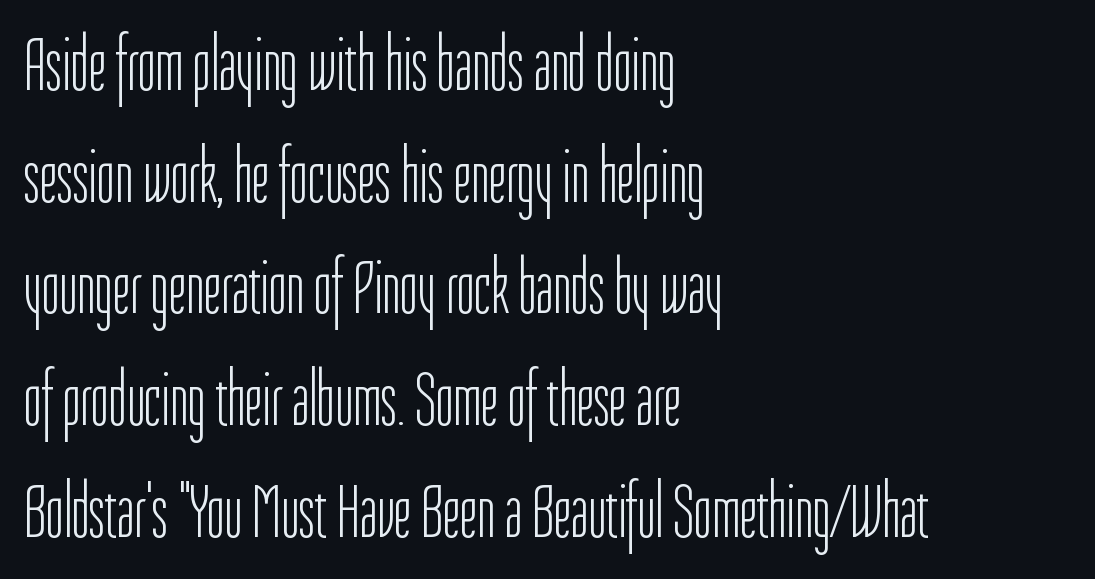
The image shows 76 px light, condensed sans-serif type, upright; set left-aligned, normal line spacing (1.47x), normal letter spacing, not underlined; low stroke contrast and a medium x-height.
